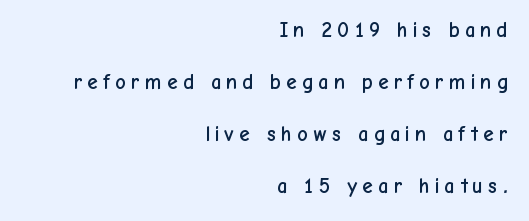
The image shows 21 px text type, upright; set right-aligned, loose line spacing (2.48x), unusually wide letter spacing (+0.21 em), not underlined.
